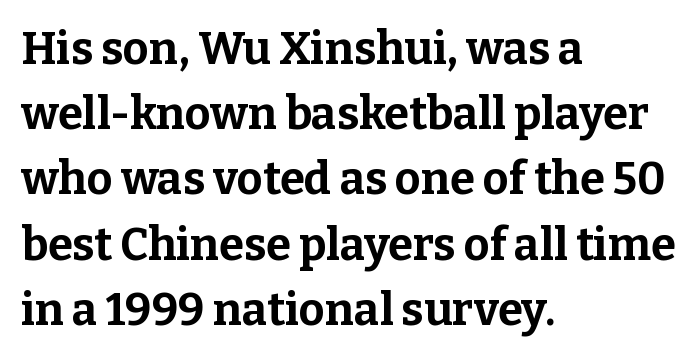
{"serif": "yes", "italic": "no", "bold": "yes", "weight": "bold", "width": "normal", "stroke_contrast": "low", "x_height": "medium", "monospaced": "no", "underline": "no", "align": "left", "line_spacing": "normal", "line_spacing_ratio": 1.45, "letter_spacing": "normal", "letter_spacing_em": 0.0, "glyph_px": 45}
